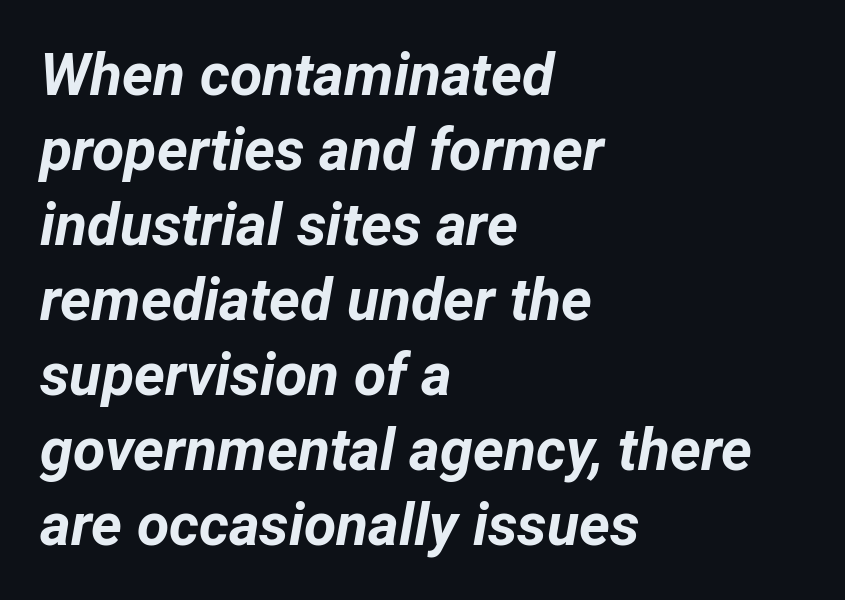
The image shows 59 px bold type, italic (leaning right); set left-aligned, normal line spacing (1.27x), normal letter spacing, not underlined; low stroke contrast and a medium x-height.
